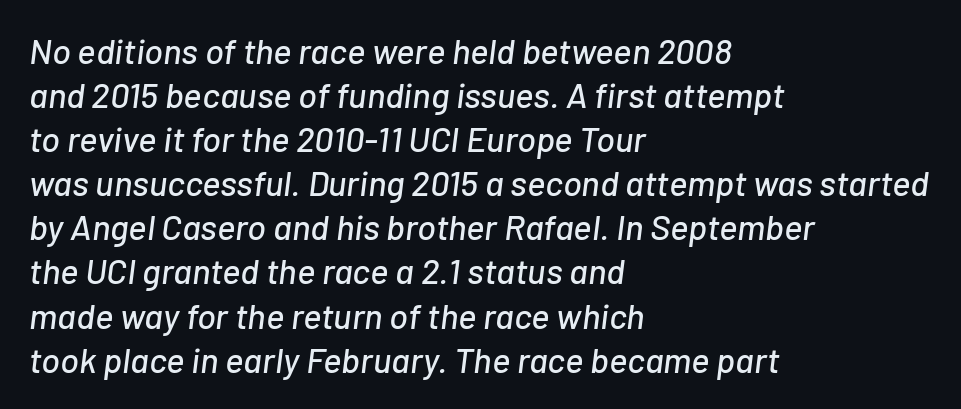
The image shows 35 px text type, italic (leaning right); set left-aligned, normal line spacing (1.26x), normal letter spacing, not underlined; low stroke contrast and a medium x-height.
